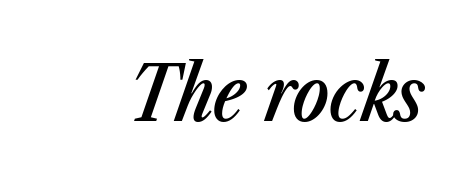
The image shows 76 px semibold, condensed type, italic (leaning right); set normal letter spacing, not underlined; low stroke contrast and a medium x-height.
